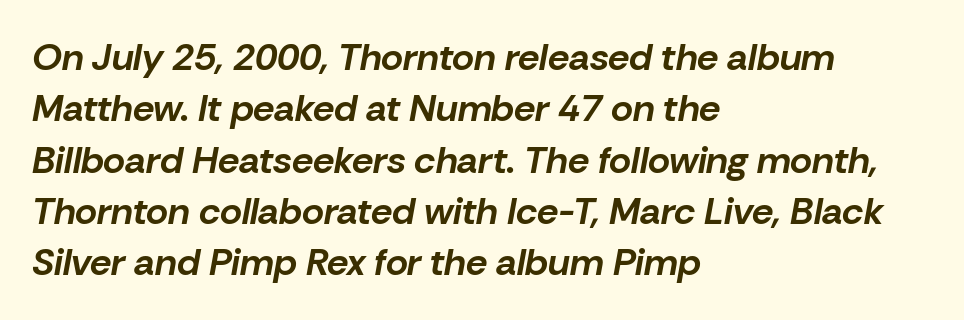
The image shows 38 px bold type, italic (leaning right); set left-aligned, normal line spacing (1.35x), normal letter spacing, not underlined; low stroke contrast and a medium x-height.
